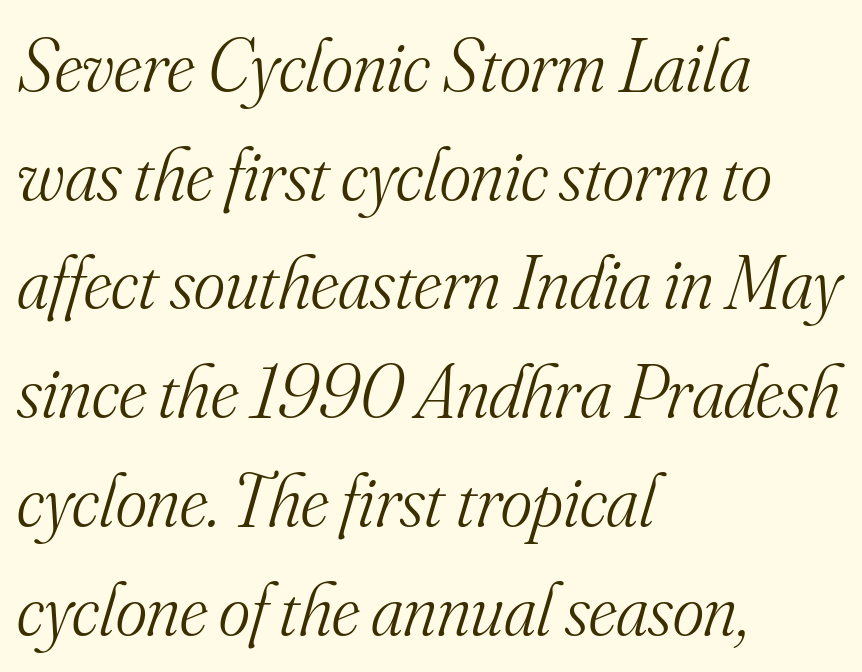
Q: Is the text bold? A: No.
Q: Is the text italic (slanted)? A: Yes, it leans right by about 16 degrees.
Q: Is the typeface a serif or a sans-serif typeface? A: Serif.
Q: Is the text underlined? A: No.
Q: How is the paragraph aligned? A: Left-aligned.
Q: Is the spacing between letters normal or unusually wide? A: Normal.
Q: Is the spacing between lines tight, normal or loose? A: Normal.
Q: Width (condensed, normal, or wide)? A: Normal.
Q: Stroke contrast? A: Medium.
Q: x-height? A: Small.
Q: Monospaced? A: No.
